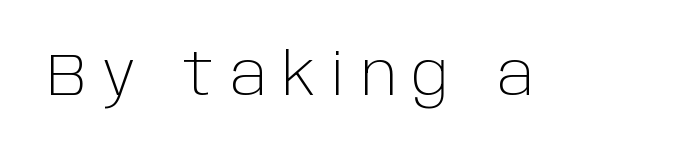
The image shows 58 px light sans-serif type, upright; set unusually wide letter spacing (+0.27 em), not underlined; low stroke contrast and a large x-height.
